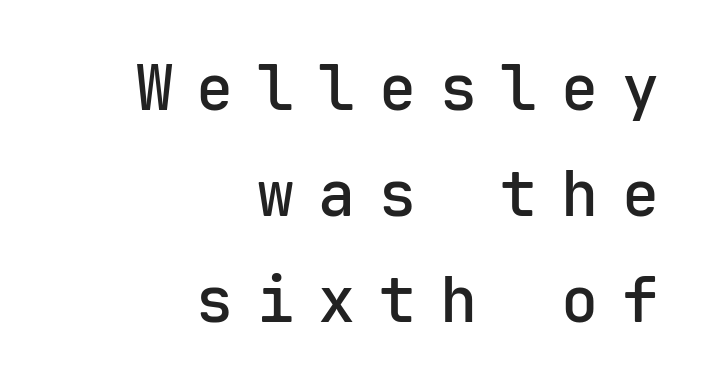
Q: Is the text bold? A: Semi-bold.
Q: Is the text italic (slanted)? A: No, it is upright.
Q: Is the typeface a serif or a sans-serif typeface? A: Sans-serif.
Q: Is the text underlined? A: No.
Q: How is the paragraph aligned? A: Right-aligned.
Q: Is the spacing between letters normal or unusually wide? A: Unusually wide.
Q: Width (condensed, normal, or wide)? A: Normal.
Q: Stroke contrast? A: Low.
Q: x-height? A: Medium.
Q: Monospaced? A: Yes.
